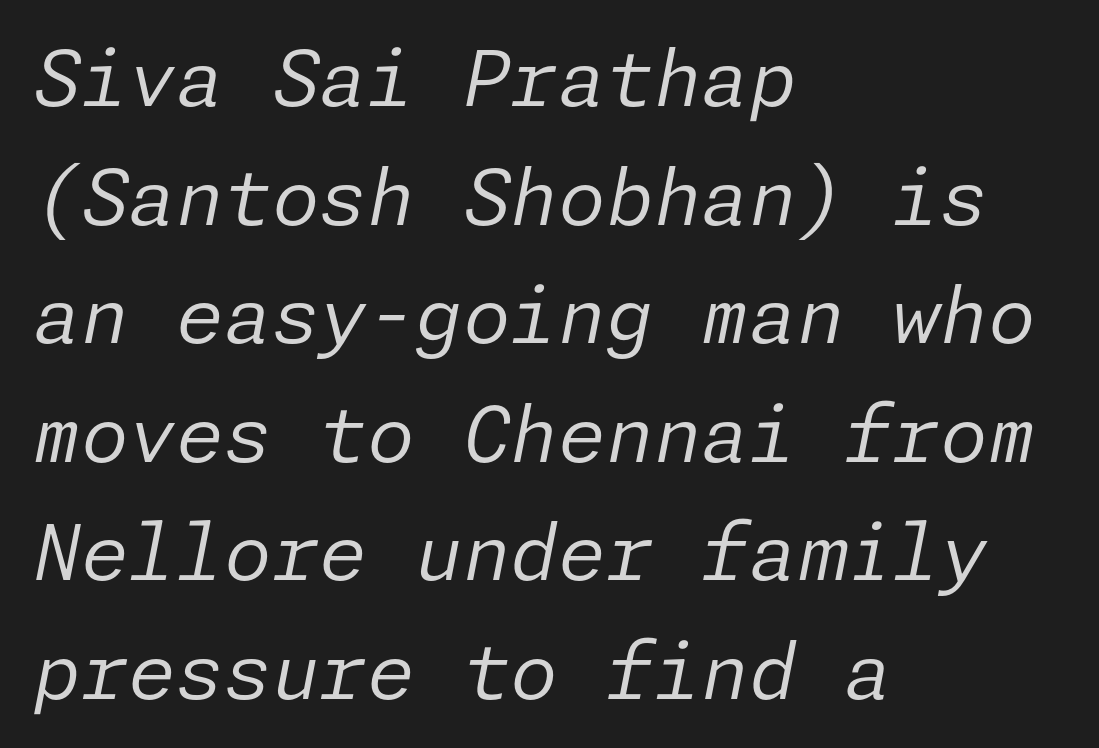
Q: Is the text bold? A: No.
Q: Is the text italic (slanted)? A: Yes, it leans right by about 11 degrees.
Q: Is the text underlined? A: No.
Q: How is the paragraph aligned? A: Left-aligned.
Q: Is the spacing between letters normal or unusually wide? A: Normal.
Q: Is the spacing between lines tight, normal or loose? A: Normal.
Q: Width (condensed, normal, or wide)? A: Normal.
Q: Stroke contrast? A: Low.
Q: x-height? A: Medium.
